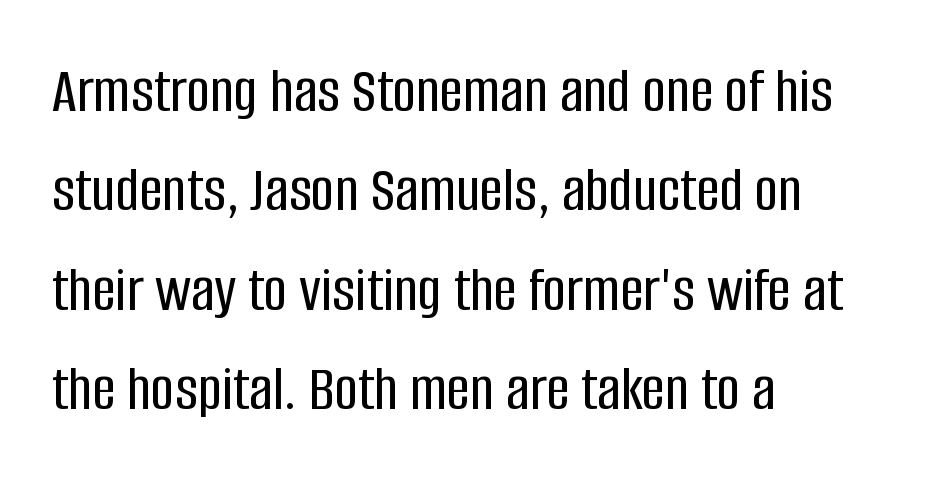
This is sans-serif lettering, the kind often seen on screens and signage. No extra tracking has been applied to these lines. The lines sit at an ordinary, default distance from one another. Check under the words: just untouched page. Where is the straight margin? On the left.
